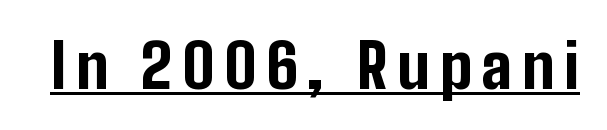
The image shows 61 px bold, condensed sans-serif type, upright; set underlined; low stroke contrast and a medium x-height.
